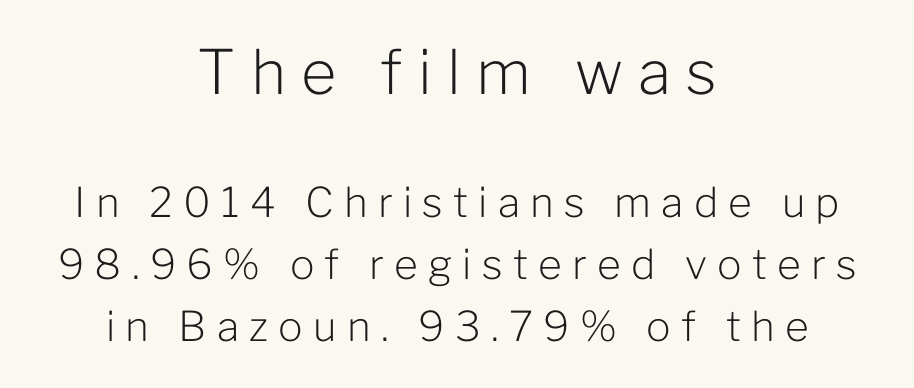
The image shows 61 px light sans-serif type, upright; set centered, normal line spacing (1.52x), unusually wide letter spacing (+0.25 em), not underlined; the first (top) block is 1.49x larger; low stroke contrast and a medium x-height.
